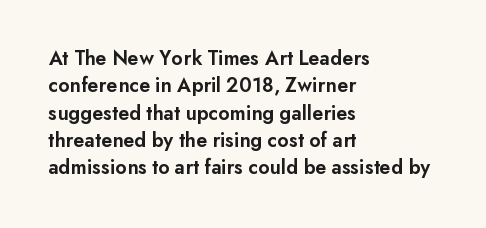
The image shows 21 px text type, upright; set left-aligned, normal line spacing (1.3x), normal letter spacing, not underlined.
